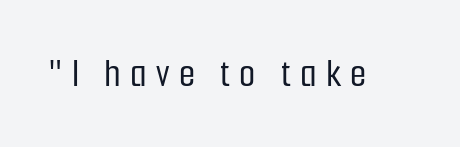
Nothing sits at the stroke ends, so this counts as sans-serif. Looks like regular typesetting: each glyph gets only the width it needs. Italic: no, the glyphs are upright roman. Compared with typical body copy, the letter spacing here is much looser. Glance below the letters and you will spot only blank space.
